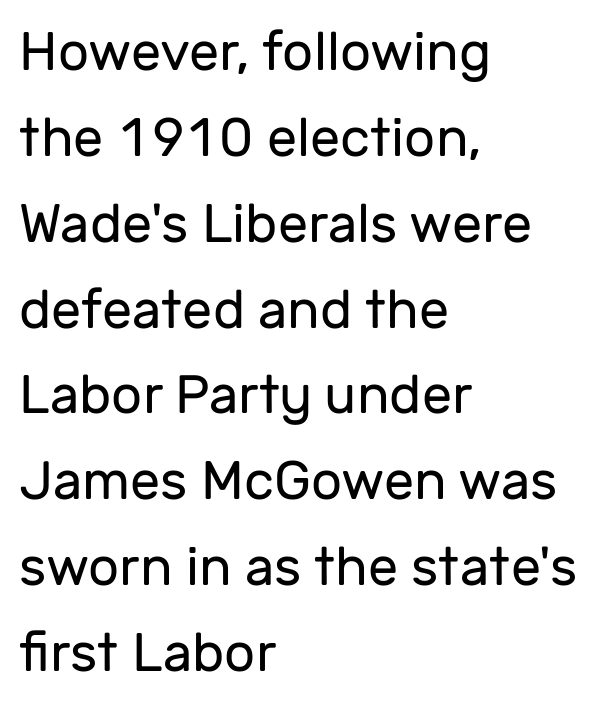
{"serif": "no", "italic": "no", "bold": "no", "weight": "regular", "width": "normal", "stroke_contrast": "low", "x_height": "medium", "monospaced": "no", "underline": "no", "align": "left", "line_spacing": "normal", "line_spacing_ratio": 1.59, "letter_spacing": "normal", "letter_spacing_em": 0.0, "glyph_px": 54}
